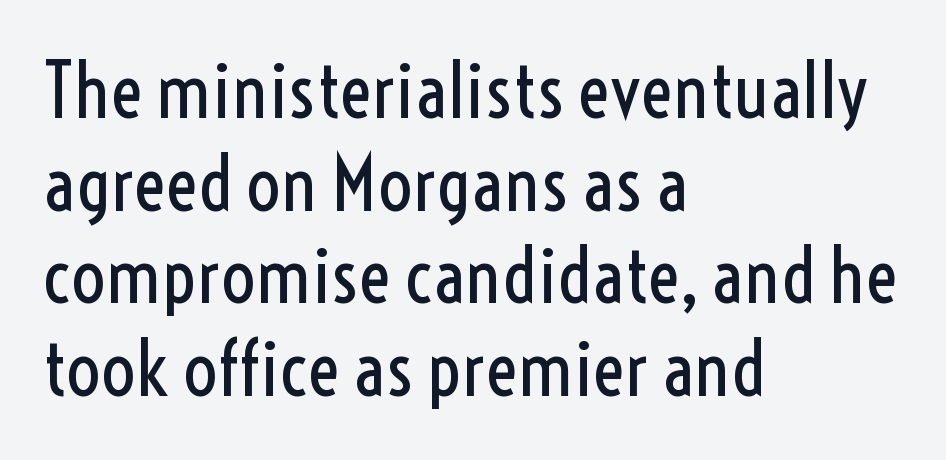
The image shows 76 px regular-weight, condensed sans-serif type, upright; set left-aligned, line spacing 1.22x, normal letter spacing, not underlined; a medium x-height.
